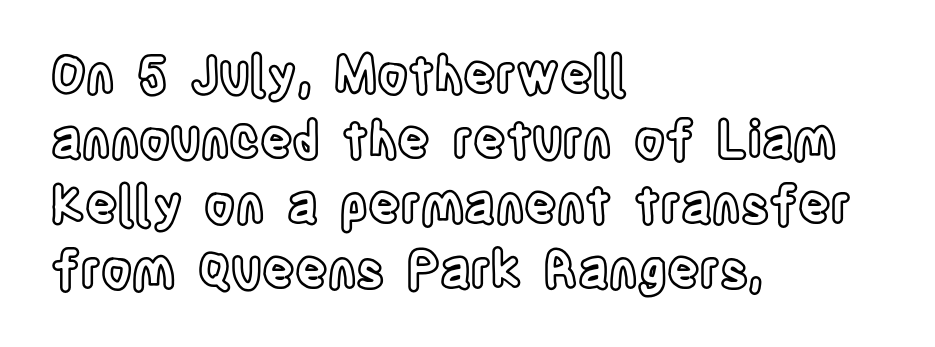
The image shows 50 px condensed type, upright; set left-aligned, normal line spacing (1.3x), normal letter spacing, not underlined; a large x-height.
